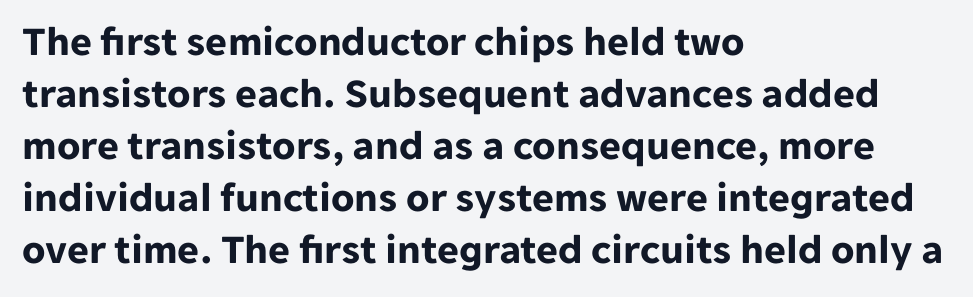
The image shows 42 px bold sans-serif type, upright; set left-aligned, line spacing 1.24x, normal letter spacing, not underlined; low stroke contrast and a medium x-height.
